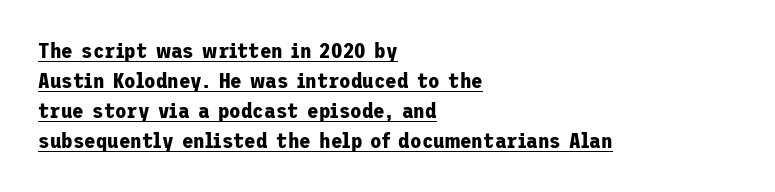
The image shows 21 px bold type, upright; set left-aligned, normal line spacing (1.43x), normal letter spacing, underlined.
